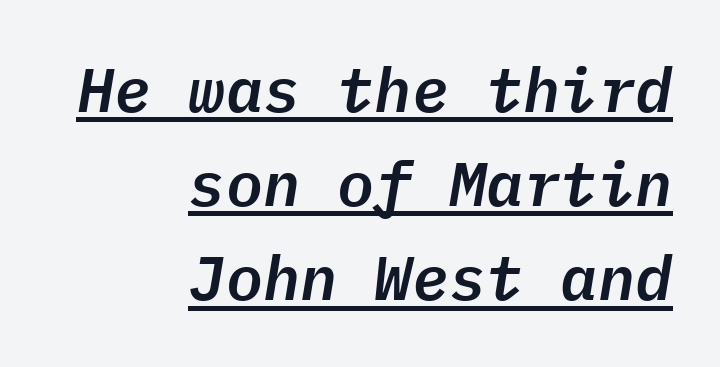
Q: Is the text italic (slanted)? A: Yes, it leans right by about 9 degrees.
Q: Is the text underlined? A: Yes.
Q: How is the paragraph aligned? A: Right-aligned.
Q: Is the spacing between letters normal or unusually wide? A: Normal.
Q: Is the spacing between lines tight, normal or loose? A: Normal.
Q: Width (condensed, normal, or wide)? A: Normal.
Q: Stroke contrast? A: Low.
Q: x-height? A: Medium.
Q: Monospaced? A: Yes.
